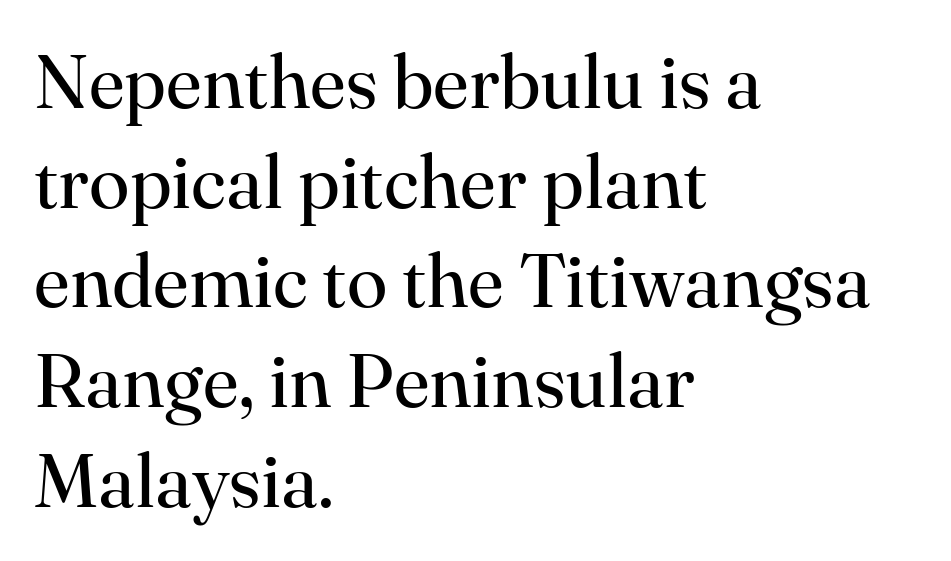
{"serif": "yes", "italic": "no", "bold": "no", "weight": "regular", "width": "normal", "stroke_contrast": "high", "x_height": "small", "monospaced": "no", "underline": "no", "align": "left", "line_spacing": "normal", "line_spacing_ratio": 1.33, "letter_spacing": "normal", "letter_spacing_em": 0.0, "glyph_px": 75}
